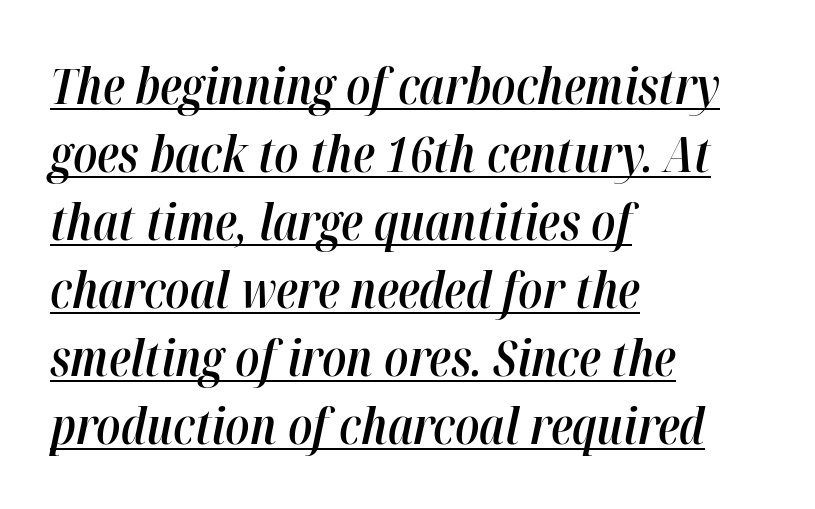
Q: Is the text bold? A: Semi-bold.
Q: Is the text italic (slanted)? A: Yes, it leans right by about 12 degrees.
Q: Is the text underlined? A: Yes.
Q: How is the paragraph aligned? A: Left-aligned.
Q: Is the spacing between letters normal or unusually wide? A: Normal.
Q: Is the spacing between lines tight, normal or loose? A: Normal.
Q: Width (condensed, normal, or wide)? A: Condensed.
Q: Stroke contrast? A: High.
Q: x-height? A: Medium.
Q: Monospaced? A: No.
